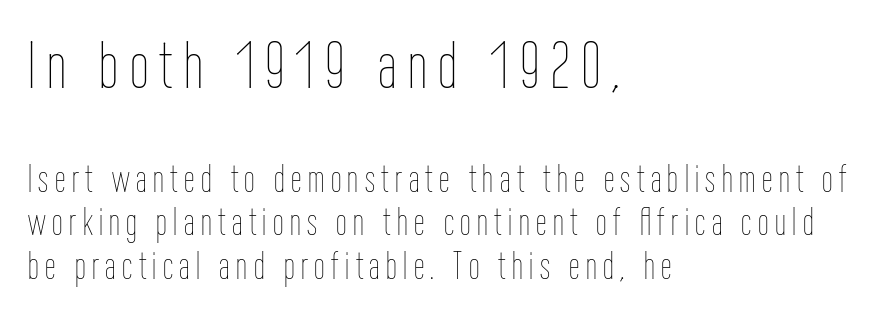
Q: Is the text bold? A: No.
Q: Is the text italic (slanted)? A: No, it is upright.
Q: Is the text underlined? A: No.
Q: How is the paragraph aligned? A: Left-aligned.
Q: Is the spacing between lines tight, normal or loose? A: Tight.
Q: Which block of text is set in a larger size, the first (top) or the second (bottom)? A: The first (top) one.
Q: Width (condensed, normal, or wide)? A: Condensed.
Q: Stroke contrast? A: Low.
Q: x-height? A: Medium.
Q: Monospaced? A: No.
